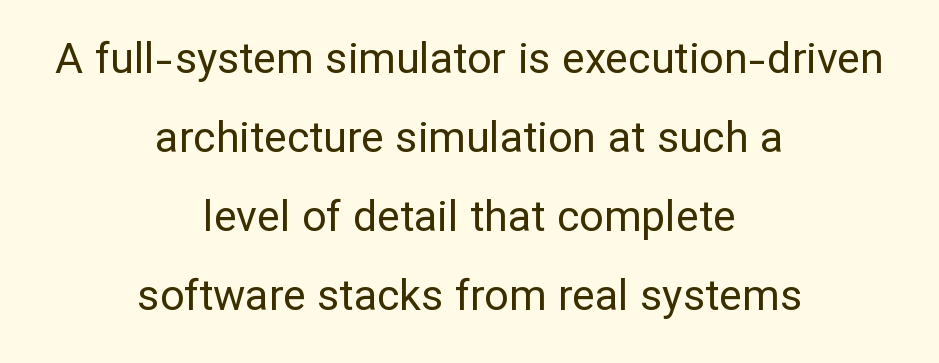
The space beneath each line is pristine and unruled. A typesetter would call this proportional, since set widths differ per character. Short and long lines alike share a common midpoint. Quick note: not italic, upright. The face used here is rendered with its standard letterfit.
